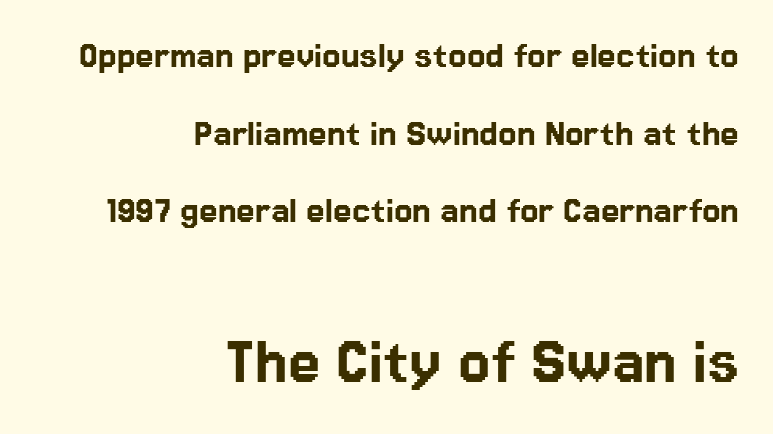
The image shows 73 px sans-serif type, upright; set right-aligned, line spacing 1.85x, normal letter spacing, not underlined; the second (bottom) block is 1.74x larger; low stroke contrast and a medium x-height.
